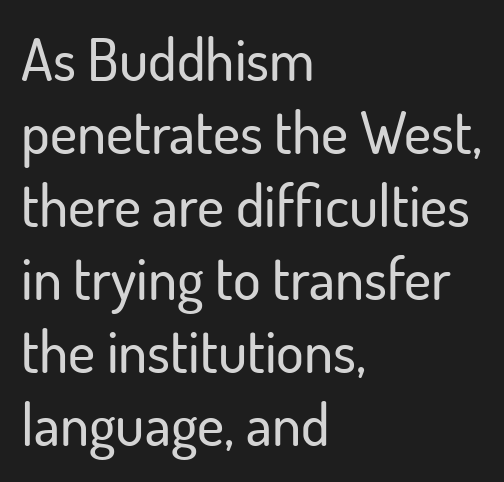
Q: Is the text italic (slanted)? A: No, it is upright.
Q: Is the typeface a serif or a sans-serif typeface? A: Sans-serif.
Q: Is the text underlined? A: No.
Q: How is the paragraph aligned? A: Left-aligned.
Q: Is the spacing between letters normal or unusually wide? A: Normal.
Q: Is the spacing between lines tight, normal or loose? A: Normal.
Q: Width (condensed, normal, or wide)? A: Normal.
Q: Stroke contrast? A: Low.
Q: x-height? A: Small.
Q: Monospaced? A: No.
